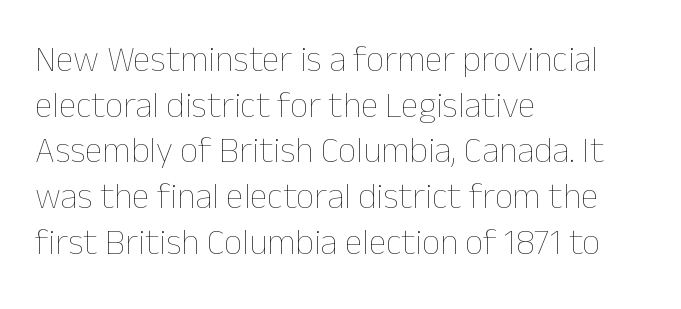
The image shows 36 px thin type, upright; set left-aligned, normal line spacing (1.27x), normal letter spacing, not underlined; low stroke contrast and a medium x-height.
